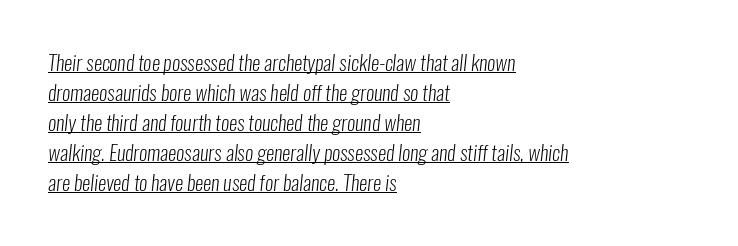
The image shows 21 px text type; set left-aligned, normal line spacing (1.43x), normal letter spacing, underlined.
